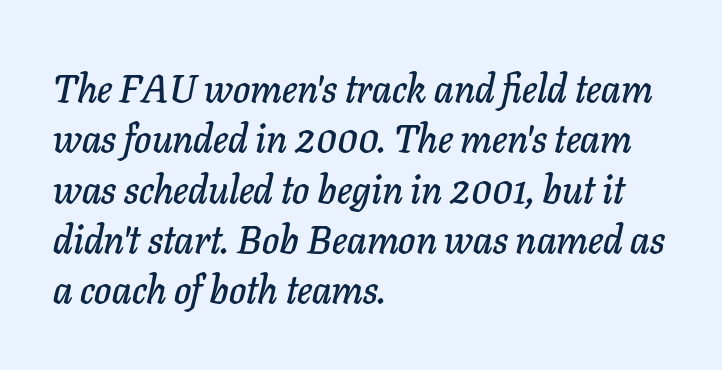
{"italic": "yes", "lean": "right", "slant_degrees": 11, "width": "normal", "stroke_contrast": "low", "x_height": "medium", "monospaced": "no", "underline": "no", "align": "left", "line_spacing": "normal", "line_spacing_ratio": 1.29, "letter_spacing": "normal", "letter_spacing_em": 0.0, "glyph_px": 39}
